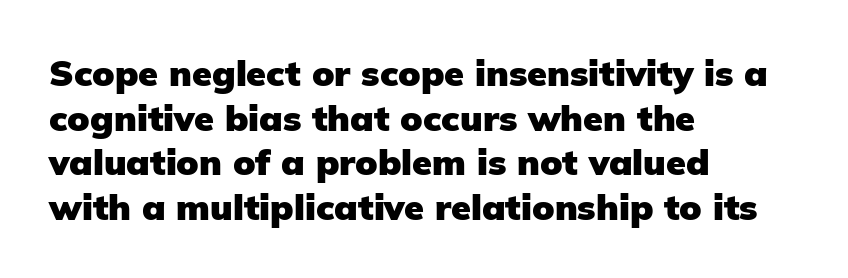
Set as a true bold cut, around the 700 mark. Font category for this specimen: sans-serif. Each letter keeps its own natural width here, so spacing adapts to shape. The gaps between neighbouring characters are ordinary and unremarkable. Do the letters lean? They stand straight.
